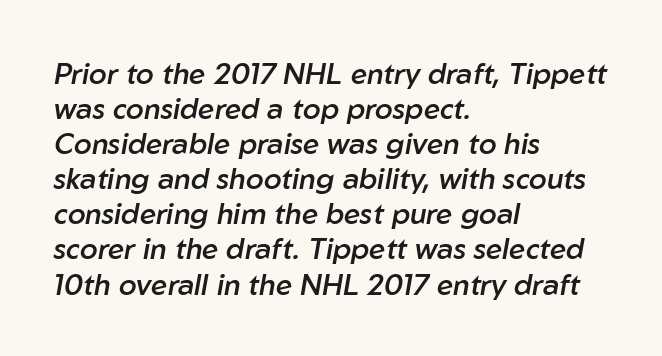
Q: Is the text bold? A: Semi-bold.
Q: Is the text italic (slanted)? A: Yes, it leans right by about 10 degrees.
Q: Is the text underlined? A: No.
Q: How is the paragraph aligned? A: Left-aligned.
Q: Is the spacing between letters normal or unusually wide? A: Normal.
Q: Width (condensed, normal, or wide)? A: Normal.
Q: Stroke contrast? A: Low.
Q: x-height? A: Medium.
Q: Monospaced? A: No.
